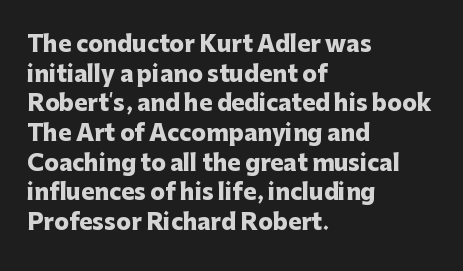
The image shows 22 px bold type, upright; set left-aligned, normal line spacing (1.35x), normal letter spacing, not underlined.
